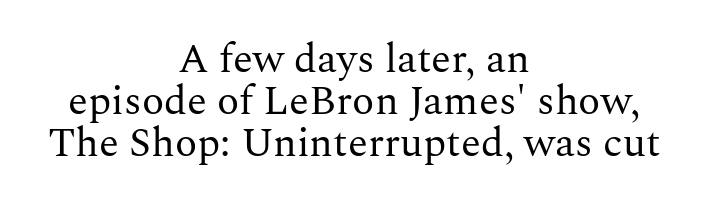
Italic? Not at all — the glyphs are vertical. The letters carry serifs — small finishing strokes at the ends of their stems. Character widths vary here, with narrow letters taking less room than wide ones. The letters look calm and open, with moderate or lighter stems. Does the copy run flush right? No — it is centered line by line. The line texture is even and compact thanks to regular tracking.
